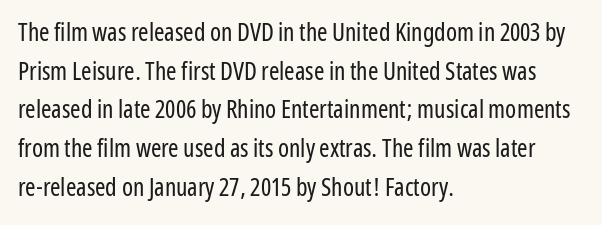
Q: Is the text bold? A: No.
Q: Is the text italic (slanted)? A: No, it is upright.
Q: Is the text underlined? A: No.
Q: How is the paragraph aligned? A: Left-aligned.
Q: Is the spacing between letters normal or unusually wide? A: Normal.
Q: Is the spacing between lines tight, normal or loose? A: Normal.
